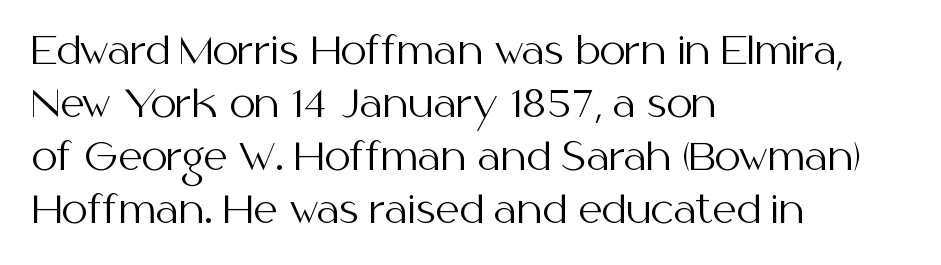
Q: Is the text bold? A: No.
Q: Is the text italic (slanted)? A: No, it is upright.
Q: Is the typeface a serif or a sans-serif typeface? A: Sans-serif.
Q: Is the text underlined? A: No.
Q: How is the paragraph aligned? A: Left-aligned.
Q: Is the spacing between letters normal or unusually wide? A: Normal.
Q: Is the spacing between lines tight, normal or loose? A: Normal.
Q: Width (condensed, normal, or wide)? A: Normal.
Q: Stroke contrast? A: Medium.
Q: x-height? A: Medium.
Q: Monospaced? A: No.
